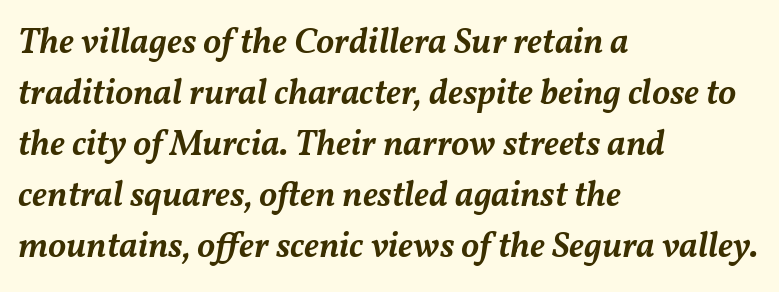
{"italic": "yes", "lean": "right", "slant_degrees": 11, "bold": "semi", "weight": "semibold", "width": "normal", "stroke_contrast": "medium", "x_height": "medium", "monospaced": "no", "underline": "no", "align": "left", "line_spacing": "normal", "line_spacing_ratio": 1.42, "letter_spacing": "normal", "letter_spacing_em": 0.0, "glyph_px": 36}
